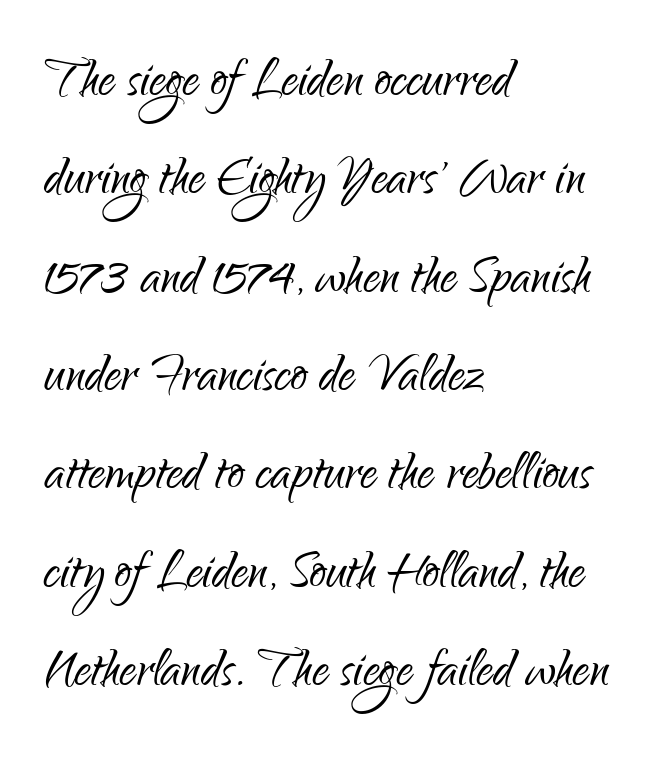
The rows are spaced the way most documents space them. No extra ink here — the face is not bold. No extra tracking has been applied to these lines. Each letter's strokes conclude bluntly, with no projecting serifs. Here the designer chose a conventional face with non-uniform glyph widths.
